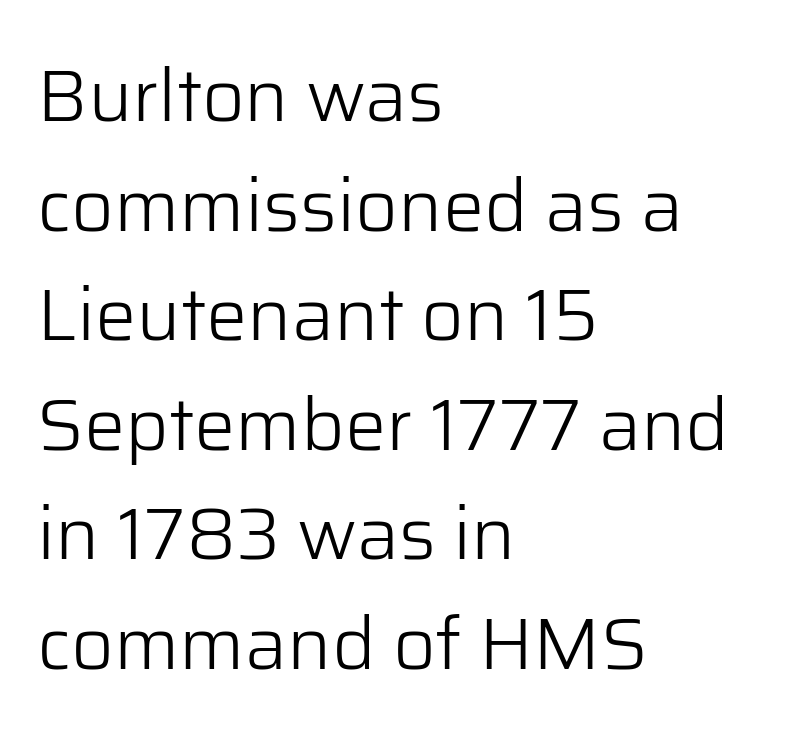
Each letter keeps its own natural width here, so spacing adapts to shape. Weight: in the light-to-regular range. Posture: upright roman. The rendering shows plain stroke endings on the letterforms — a sans-serif design. In CSS terms this would be text-align: left. Leading: standard.
